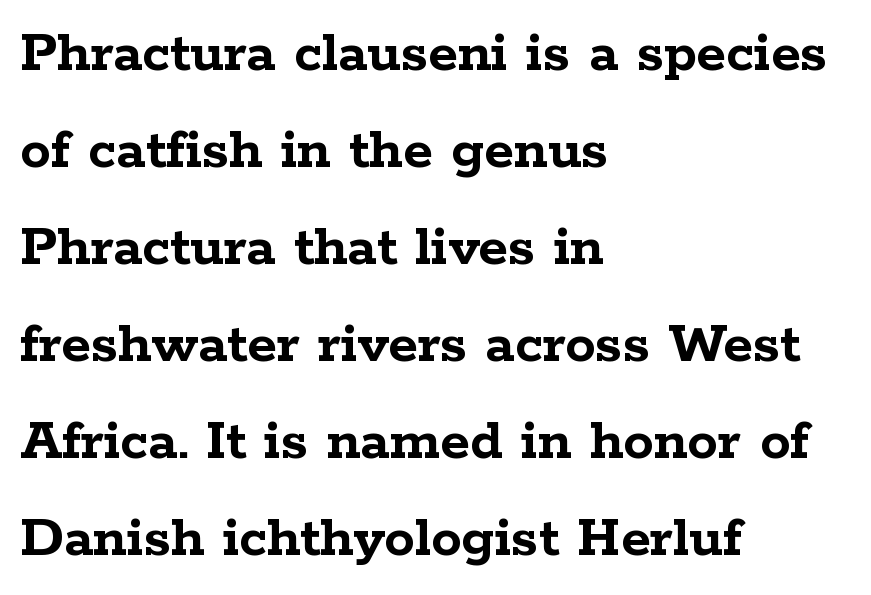
Q: Is the text bold? A: Yes.
Q: Is the text italic (slanted)? A: No, it is upright.
Q: Is the typeface a serif or a sans-serif typeface? A: Serif.
Q: Is the text underlined? A: No.
Q: How is the paragraph aligned? A: Left-aligned.
Q: Is the spacing between letters normal or unusually wide? A: Normal.
Q: Is the spacing between lines tight, normal or loose? A: Normal.
Q: Width (condensed, normal, or wide)? A: Wide.
Q: Stroke contrast? A: Low.
Q: x-height? A: Medium.
Q: Monospaced? A: No.
